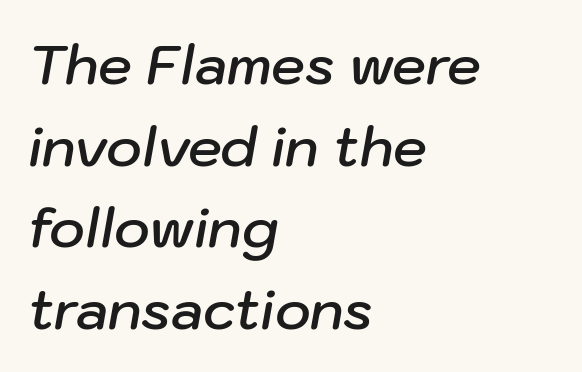
The image shows 54 px semibold type, italic (leaning right); set left-aligned, normal line spacing (1.51x), normal letter spacing, not underlined; low stroke contrast and a medium x-height.
